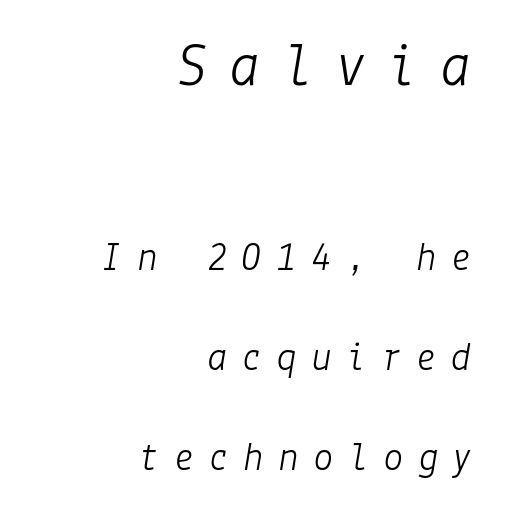
Q: Is the text bold? A: No.
Q: Is the text italic (slanted)? A: Yes, it leans right by about 9 degrees.
Q: Is the text underlined? A: No.
Q: How is the paragraph aligned? A: Right-aligned.
Q: Is the spacing between letters normal or unusually wide? A: Unusually wide.
Q: Is the spacing between lines tight, normal or loose? A: Loose.
Q: Which block of text is set in a larger size, the first (top) or the second (bottom)? A: The first (top) one.
Q: Width (condensed, normal, or wide)? A: Normal.
Q: Stroke contrast? A: Low.
Q: x-height? A: Medium.
